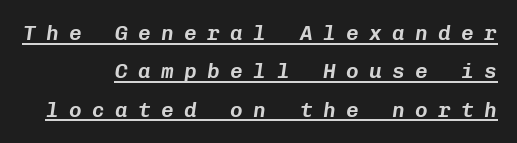
Q: Is the text italic (slanted)? A: Yes, it leans right by about 8 degrees.
Q: Is the text underlined? A: Yes.
Q: How is the paragraph aligned? A: Right-aligned.
Q: Is the spacing between letters normal or unusually wide? A: Unusually wide.
